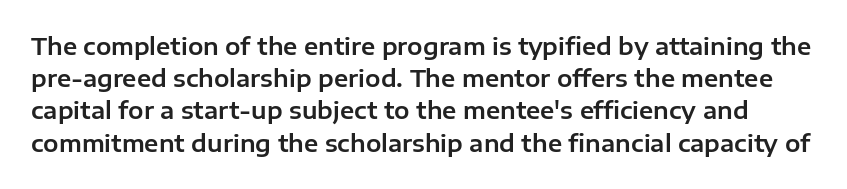
The image shows 23 px text type, upright; set normal line spacing (1.4x), normal letter spacing, not underlined.
